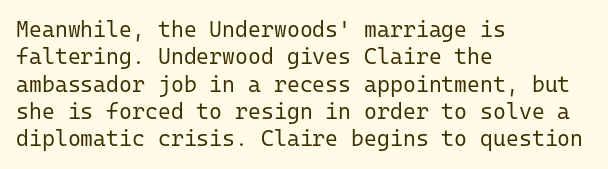
The image shows 22 px text type, upright; set left-aligned, line spacing 1.24x, normal letter spacing, not underlined.
